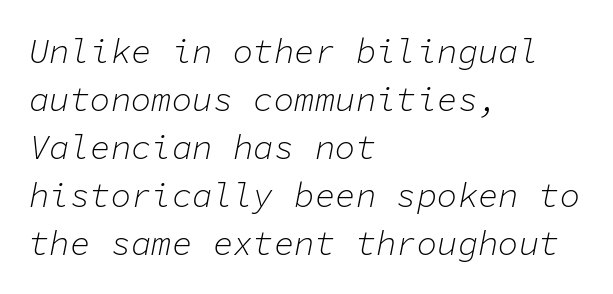
Honestly, the row spacing looks completely unremarkable. Fixed-width glyphs throughout — classic coding-font behaviour. Short and long lines alike share a common starting point at left. The text carries the slant typical of an italic or oblique font.
